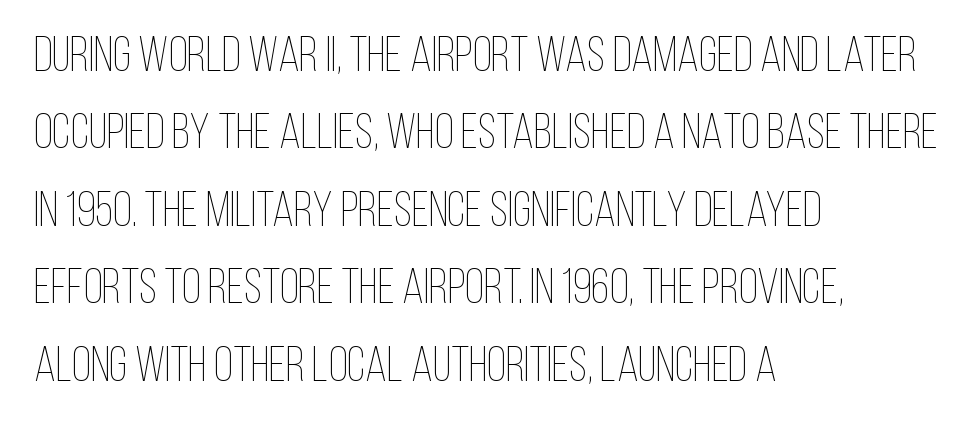
Q: Is the text bold? A: No.
Q: Is the text italic (slanted)? A: No, it is upright.
Q: Is the text underlined? A: No.
Q: How is the paragraph aligned? A: Left-aligned.
Q: Is the spacing between letters normal or unusually wide? A: Normal.
Q: Is the spacing between lines tight, normal or loose? A: Normal.
Q: Width (condensed, normal, or wide)? A: Condensed.
Q: Stroke contrast? A: Low.
Q: x-height? A: Large.
Q: Monospaced? A: No.
